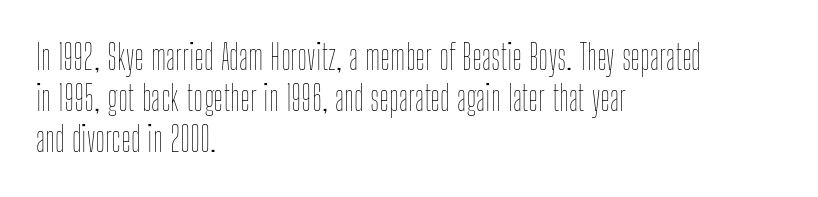
The image shows 34 px thin, condensed type, upright; set left-aligned, line spacing 1.21x, normal letter spacing, not underlined; low stroke contrast and a medium x-height.
